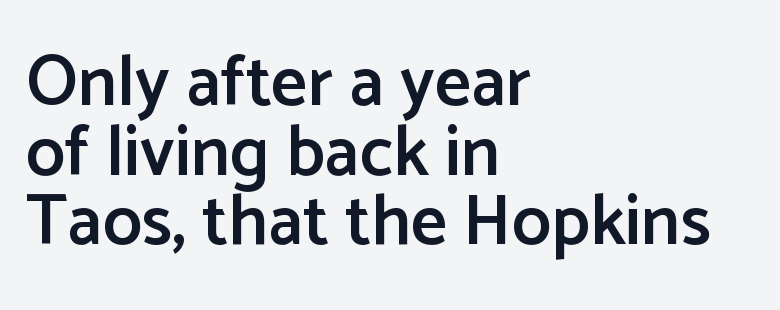
Q: Is the text bold? A: Semi-bold.
Q: Is the text italic (slanted)? A: No, it is upright.
Q: Is the typeface a serif or a sans-serif typeface? A: Sans-serif.
Q: Is the text underlined? A: No.
Q: How is the paragraph aligned? A: Left-aligned.
Q: Is the spacing between letters normal or unusually wide? A: Normal.
Q: Is the spacing between lines tight, normal or loose? A: Tight.
Q: Width (condensed, normal, or wide)? A: Normal.
Q: Stroke contrast? A: Low.
Q: x-height? A: Medium.
Q: Monospaced? A: No.
